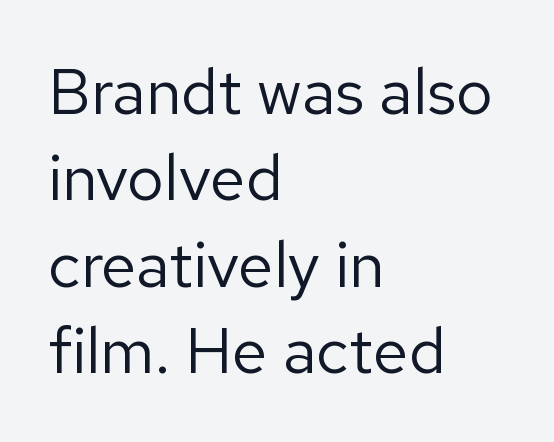
This is not heavy type; no bold has been used. Interline gaps are of average width in this sample. Note the varied advance widths — an 'i' is clearly narrower than an 'm'. The specimen reads as upright at a glance. Compared with typical body copy, the letter spacing here is the same.
